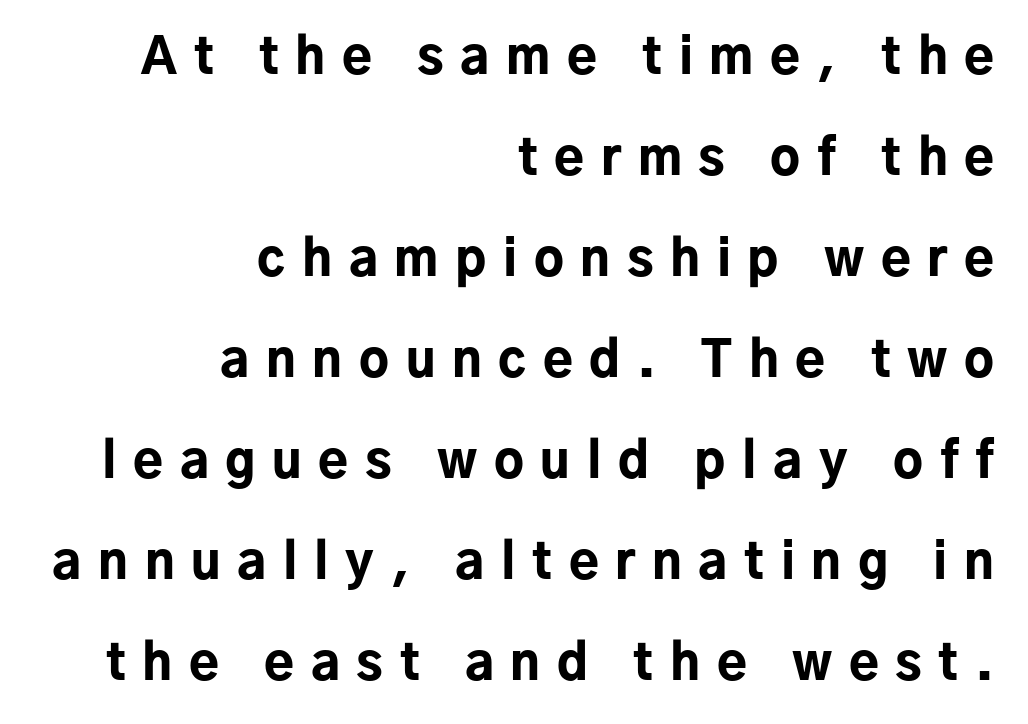
Its strokes are broad and dark, the hallmark of bold type. Descenders hang freely into open space. Each letter keeps its own natural width here, so spacing adapts to shape. Caption: expanded tracking, letters set apart. Type style note: lacks serifs. Alignment: flush right.
